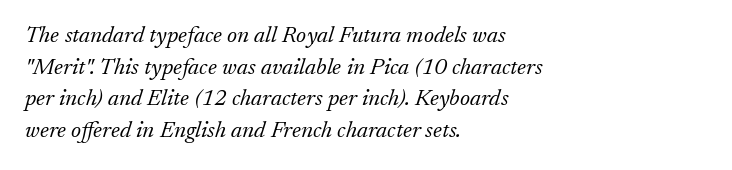
The lines in this sample share a left origin and differ only in where they stop. Leading: standard. Here the glyphs are tracked normally, forming tight word shapes. No word sits above an underline. The letters look calm and open, with moderate or lighter stems. Observe the lean: these are italic letterforms.
